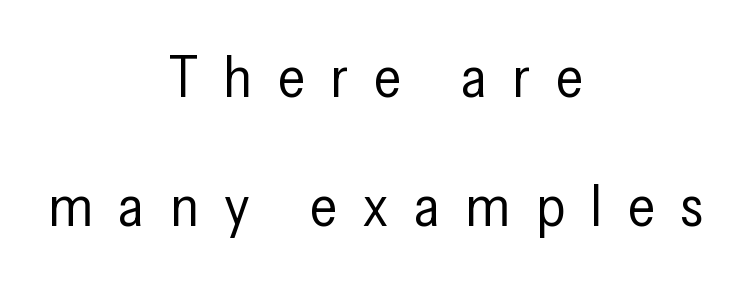
The image shows 57 px regular-weight, condensed sans-serif type, upright; set centered, loose line spacing (2.26x), unusually wide letter spacing (+0.44 em), not underlined; low stroke contrast and a medium x-height.
